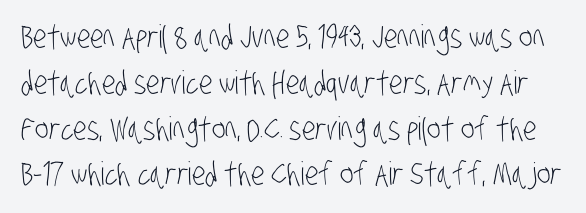
Q: Is the text bold? A: No.
Q: Is the typeface a serif or a sans-serif typeface? A: Sans-serif.
Q: Is the text underlined? A: No.
Q: Is the spacing between letters normal or unusually wide? A: Normal.
Q: Is the spacing between lines tight, normal or loose? A: Normal.
Q: Width (condensed, normal, or wide)? A: Condensed.
Q: Stroke contrast? A: Low.
Q: x-height? A: Large.
Q: Monospaced? A: No.
